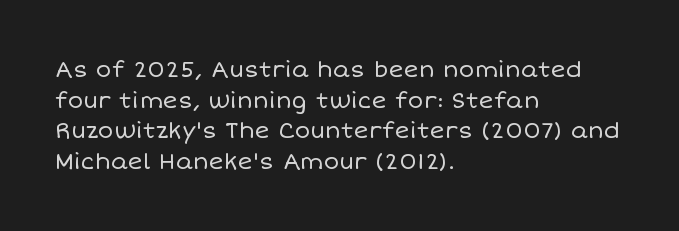
Vertical spacing — default. The text block is weighted toward the left margin, trailing off unevenly rightward. The baseline area is clear. These lines keep a tight, regular rhythm from letter to letter. No extra ink here — the face is not bold.
